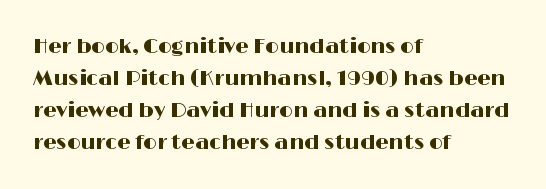
The image shows 21 px text type, upright; set left-aligned, normal line spacing (1.52x), normal letter spacing, not underlined.
